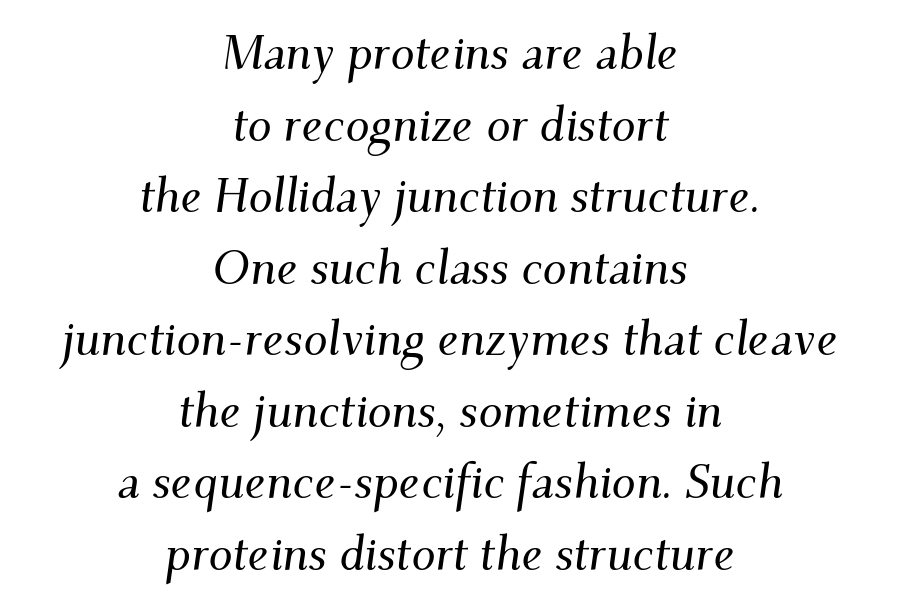
Q: Is the text italic (slanted)? A: Yes, it leans right by about 9 degrees.
Q: Is the typeface a serif or a sans-serif typeface? A: Serif.
Q: Is the text underlined? A: No.
Q: How is the paragraph aligned? A: Centered.
Q: Is the spacing between letters normal or unusually wide? A: Normal.
Q: Is the spacing between lines tight, normal or loose? A: Normal.
Q: Width (condensed, normal, or wide)? A: Normal.
Q: Stroke contrast? A: Medium.
Q: x-height? A: Small.
Q: Monospaced? A: No.
